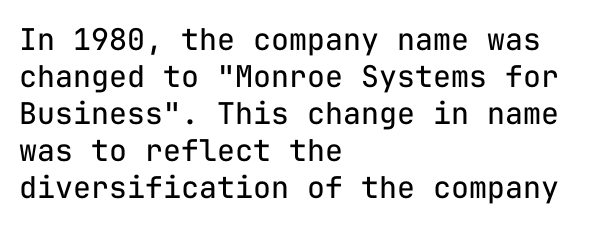
Ink coverage per letter is moderate at most. The type sits square on the baseline with zero lean. This rendering features lettering with no underline. Typographically, this falls in the sans-serif category.
